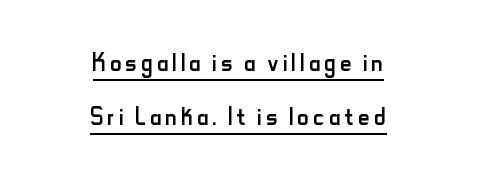
{"serif": "no", "italic": "no", "bold": "no", "weight": "regular", "width": "condensed", "stroke_contrast": "low", "x_height": "small", "monospaced": "no", "underline": "yes", "align": "center", "line_spacing": "normal", "line_spacing_ratio": 1.7, "glyph_px": 32}
